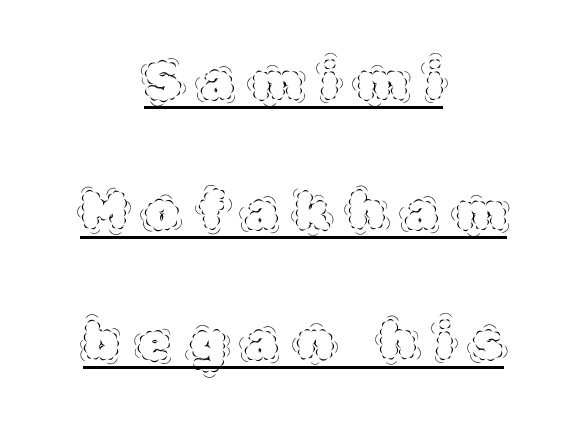
{"italic": "no", "bold": "no", "weight": "thin", "width": "normal", "x_height": "large", "monospaced": "no", "underline": "yes", "align": "center", "line_spacing": "loose", "line_spacing_ratio": 2.45, "letter_spacing": "wide", "letter_spacing_em": 0.36, "glyph_px": 53}
